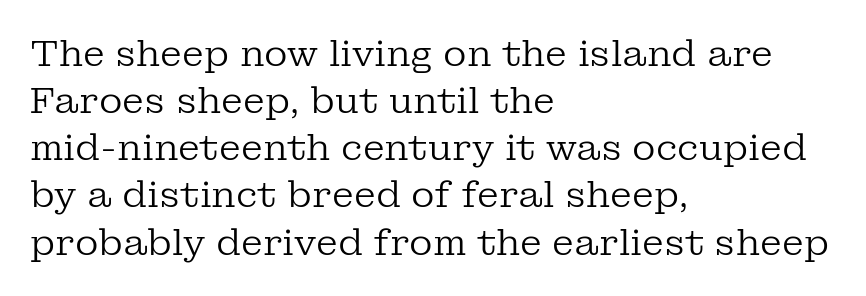
The image shows 36 px regular-weight serif type, upright; set left-aligned, normal line spacing (1.31x), normal letter spacing, not underlined; low stroke contrast and a medium x-height.
